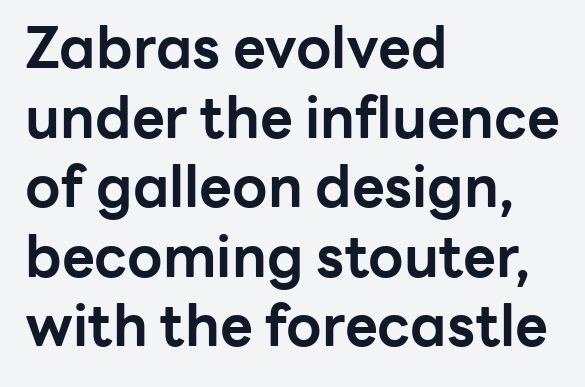
Q: Is the text bold? A: Yes.
Q: Is the text italic (slanted)? A: No, it is upright.
Q: Is the typeface a serif or a sans-serif typeface? A: Sans-serif.
Q: Is the text underlined? A: No.
Q: How is the paragraph aligned? A: Left-aligned.
Q: Is the spacing between letters normal or unusually wide? A: Normal.
Q: Width (condensed, normal, or wide)? A: Normal.
Q: Stroke contrast? A: Low.
Q: x-height? A: Medium.
Q: Monospaced? A: No.
